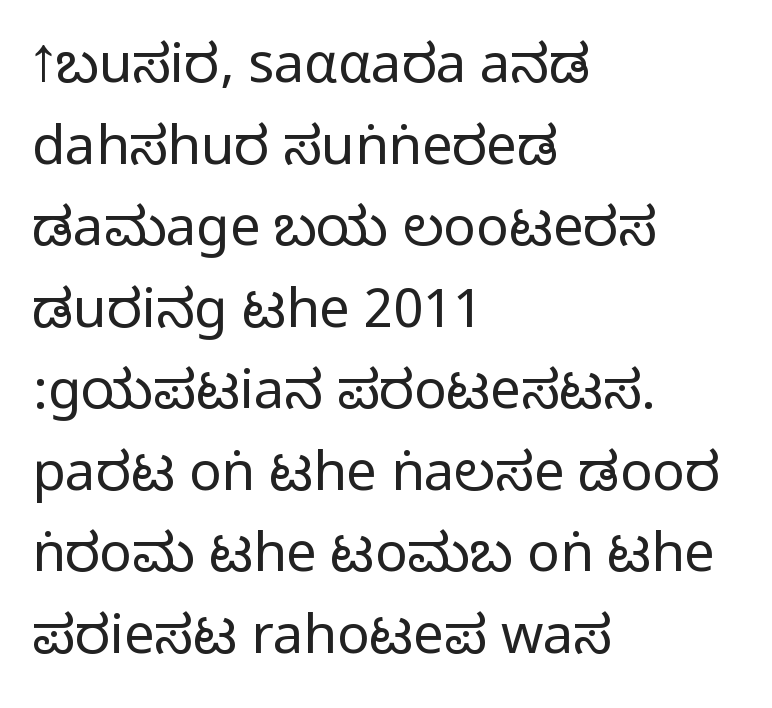
The image shows 54 px condensed sans-serif type, upright; set left-aligned, normal line spacing (1.51x), normal letter spacing, not underlined; medium stroke contrast.
